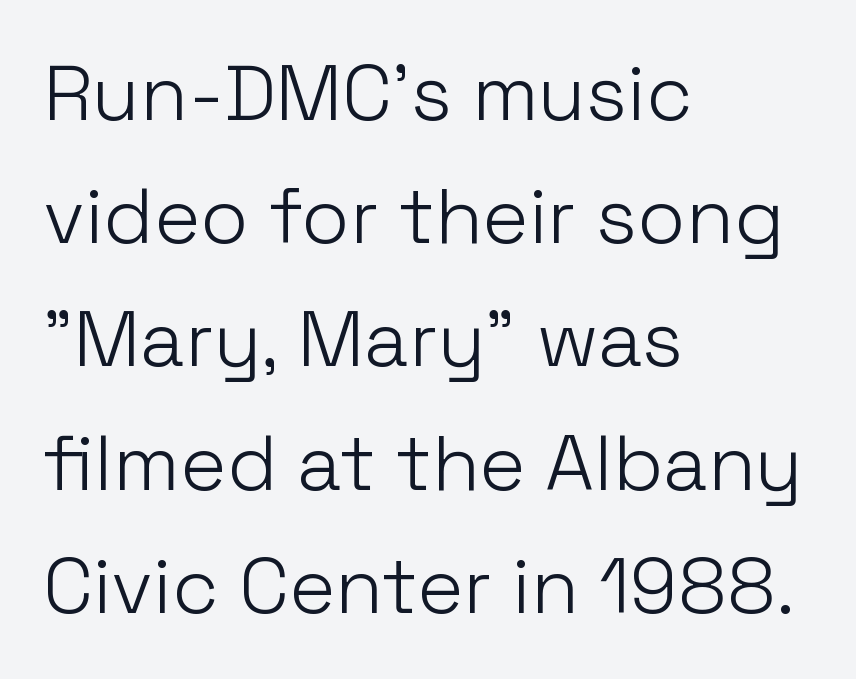
The letters carry no serifs — their stems end cleanly without finishing strokes. How are the letters spaced? Ordinarily, with no added tracking. Anything drawn beneath the words? Only blank space. Is this a fixed-width face? No — the glyphs have proportional, varying widths. The lines sit at an ordinary, default distance from one another.
